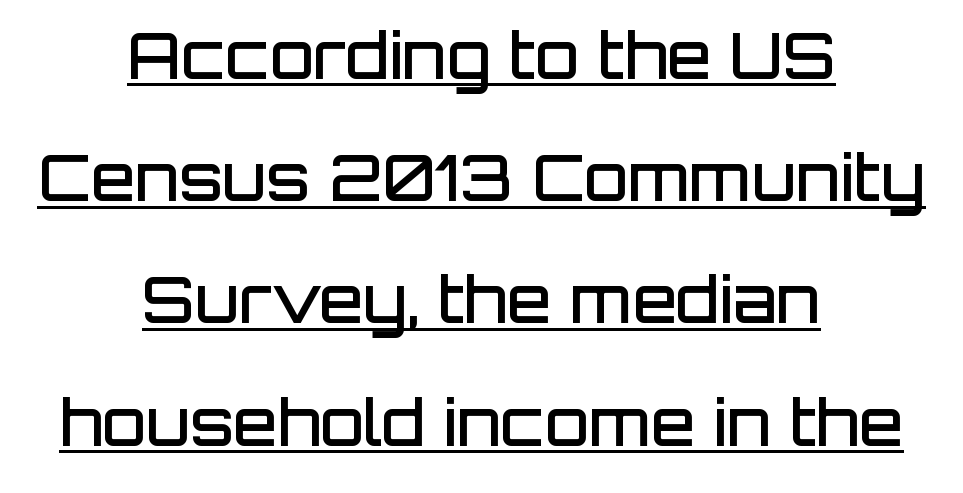
{"serif": "no", "italic": "no", "bold": "semi", "weight": "semibold", "width": "normal", "stroke_contrast": "low", "x_height": "large", "monospaced": "no", "underline": "yes", "align": "center", "line_spacing": "loose", "line_spacing_ratio": 1.91, "letter_spacing": "normal", "letter_spacing_em": 0.0, "glyph_px": 64}
